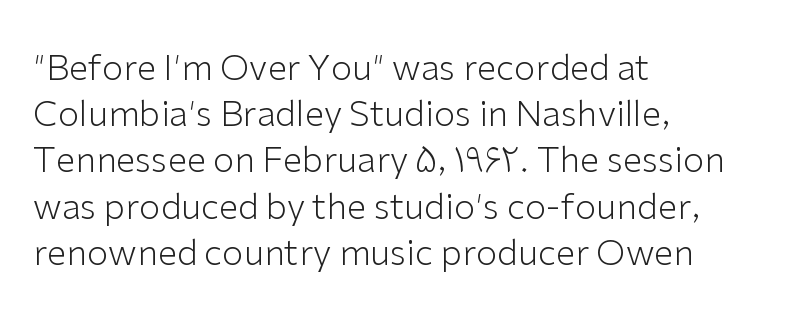
{"serif": "no", "italic": "no", "bold": "no", "weight": "light", "width": "normal", "stroke_contrast": "low", "x_height": "medium", "monospaced": "no", "underline": "no", "align": "left", "line_spacing": "normal", "line_spacing_ratio": 1.32, "letter_spacing": "normal", "letter_spacing_em": 0.0, "glyph_px": 35}
